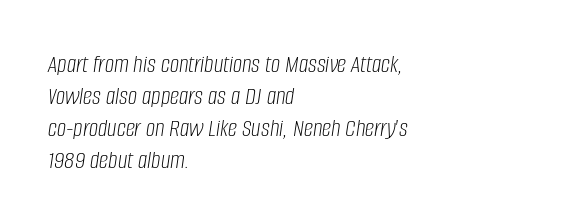
{"italic": "yes", "lean": "right", "slant_degrees": 8, "bold": "no", "underline": "no", "align": "left", "line_spacing_ratio": 1.23, "letter_spacing": "normal", "letter_spacing_em": 0.0, "glyph_px": 26}
